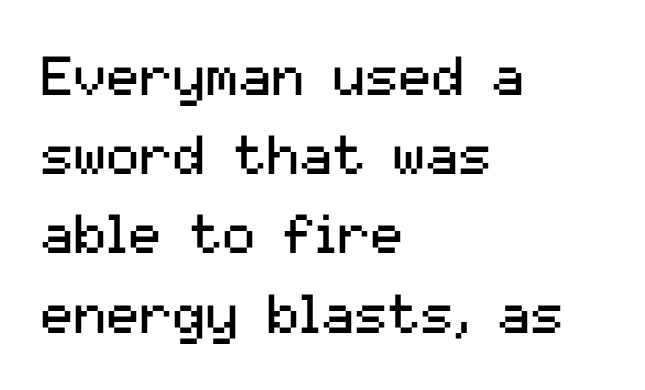
Q: Is the text bold? A: No.
Q: Is the text italic (slanted)? A: No, it is upright.
Q: Is the typeface a serif or a sans-serif typeface? A: Sans-serif.
Q: Is the text underlined? A: No.
Q: How is the paragraph aligned? A: Left-aligned.
Q: Is the spacing between letters normal or unusually wide? A: Normal.
Q: Is the spacing between lines tight, normal or loose? A: Normal.
Q: Width (condensed, normal, or wide)? A: Normal.
Q: Stroke contrast? A: Medium.
Q: x-height? A: Medium.
Q: Monospaced? A: No.
